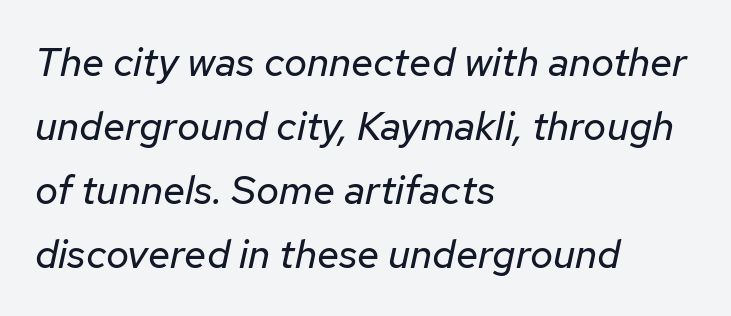
Q: Is the text bold? A: No.
Q: Is the text italic (slanted)? A: Yes, it leans right by about 12 degrees.
Q: Is the text underlined? A: No.
Q: How is the paragraph aligned? A: Left-aligned.
Q: Is the spacing between letters normal or unusually wide? A: Normal.
Q: Is the spacing between lines tight, normal or loose? A: Normal.
Q: Width (condensed, normal, or wide)? A: Normal.
Q: Stroke contrast? A: Low.
Q: x-height? A: Medium.
Q: Monospaced? A: No.
